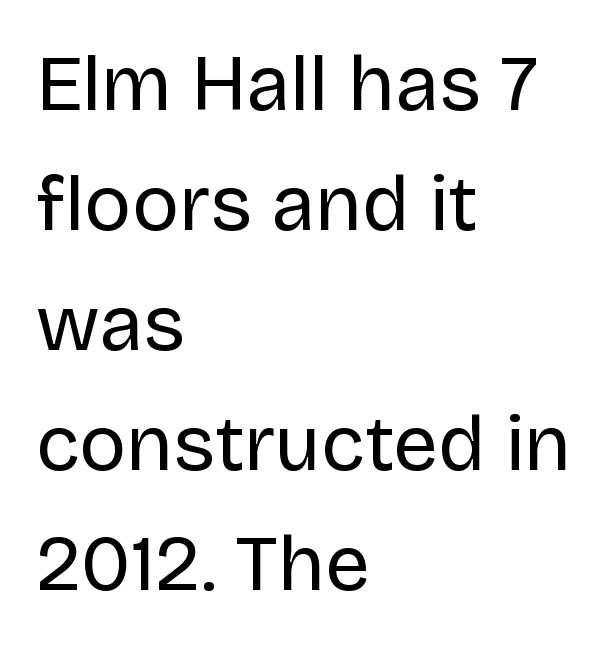
Each new line begins a customary step beneath the previous one. The font's upright variant was chosen for this text. You could call the tracking neutral — neither tight nor loose. The passage is arranged the way most books set body copy — flush left. Any mark beneath the type? The region is blank. This sample has the flowing, uneven cadence of proportional lettering.
